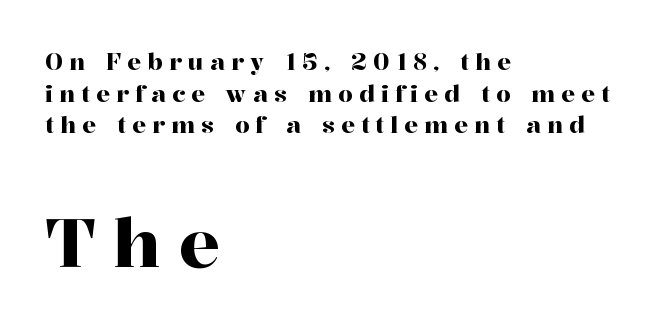
The image shows 68 px serif type, upright; set left-aligned, normal line spacing (1.38x), unusually wide letter spacing (+0.27 em), not underlined; the second (bottom) block is 2.96x larger; high stroke contrast and a medium x-height.
